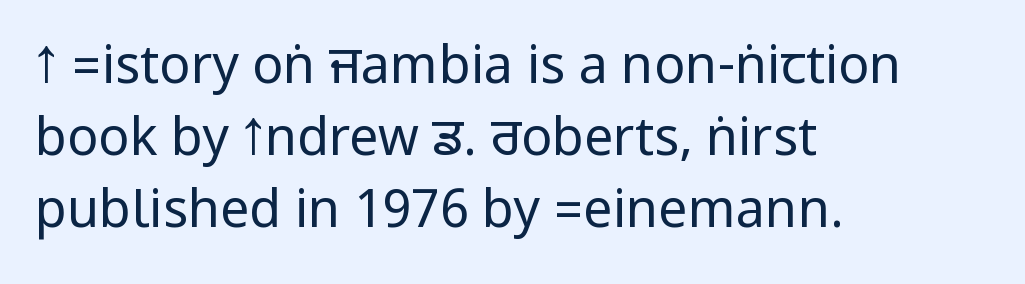
Counters stay open thanks to moderate or lighter strokes. Just letters on the line, the space beneath them empty. Is there any slant? The stems are plumb. The line-height multiplier appears to be the usual default. In CSS terms this would be text-align: left.
